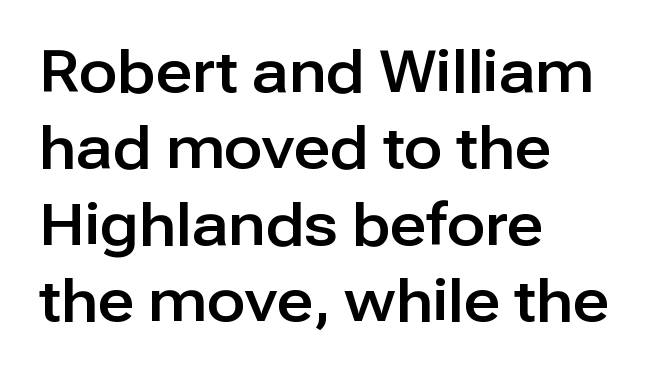
The image shows 57 px sans-serif type, upright; set left-aligned, normal line spacing (1.34x), normal letter spacing, not underlined; low stroke contrast and a medium x-height.
